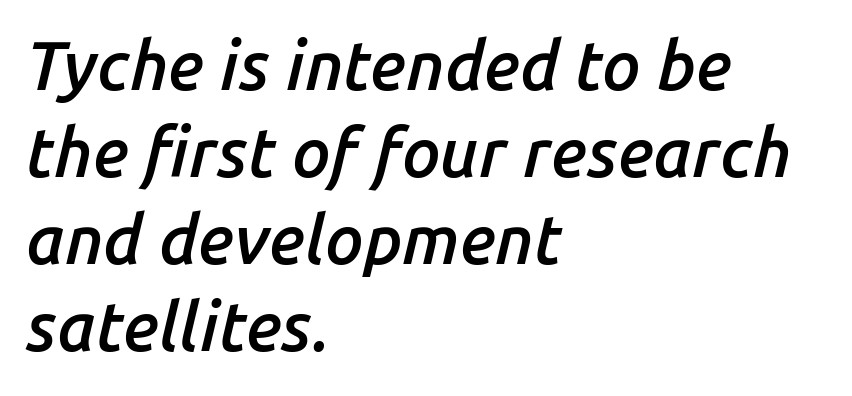
{"italic": "yes", "lean": "right", "slant_degrees": 14, "bold": "semi", "weight": "semibold", "width": "normal", "stroke_contrast": "low", "x_height": "medium", "monospaced": "no", "underline": "no", "align": "left", "line_spacing": "normal", "line_spacing_ratio": 1.28, "letter_spacing": "normal", "letter_spacing_em": 0.0, "glyph_px": 68}
